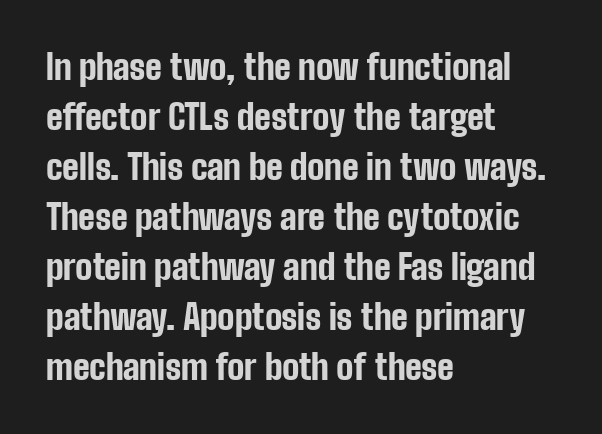
The image shows 34 px bold, condensed sans-serif type, upright; set left-aligned, normal line spacing (1.47x), normal letter spacing, not underlined; low stroke contrast and a medium x-height.
